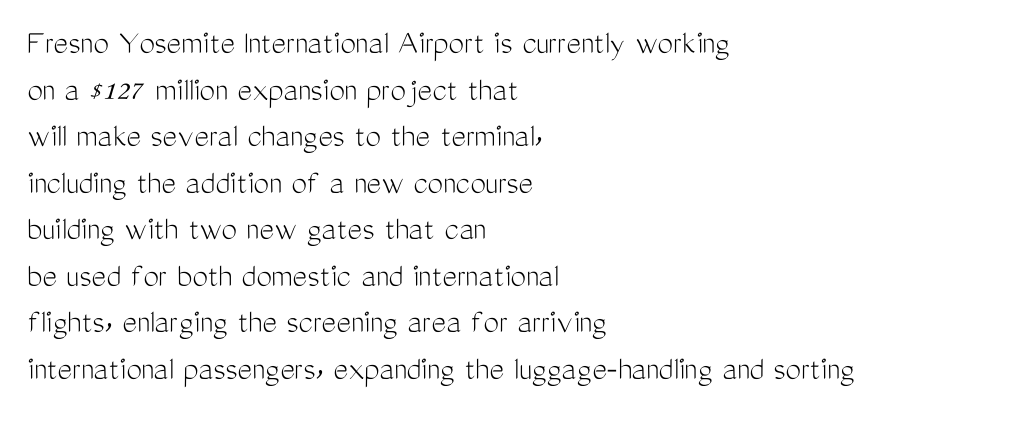
The image shows 35 px light, condensed sans-serif type, upright; set left-aligned, normal line spacing (1.33x), normal letter spacing, not underlined; medium stroke contrast and a medium x-height.
